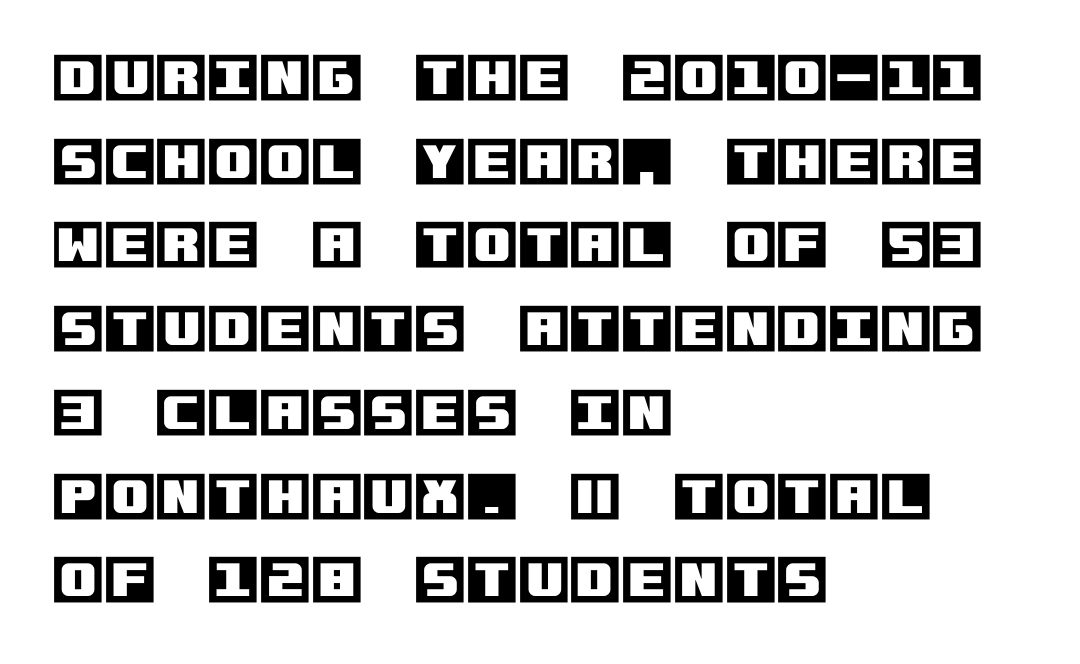
{"italic": "no", "width": "normal", "x_height": "large", "underline": "no", "align": "left", "line_spacing": "normal", "line_spacing_ratio": 1.58, "letter_spacing": "normal", "letter_spacing_em": 0.0, "glyph_px": 53}
